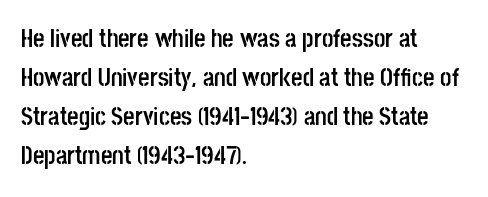
The image shows 25 px bold type, upright; set left-aligned, normal line spacing (1.56x), normal letter spacing, not underlined.
